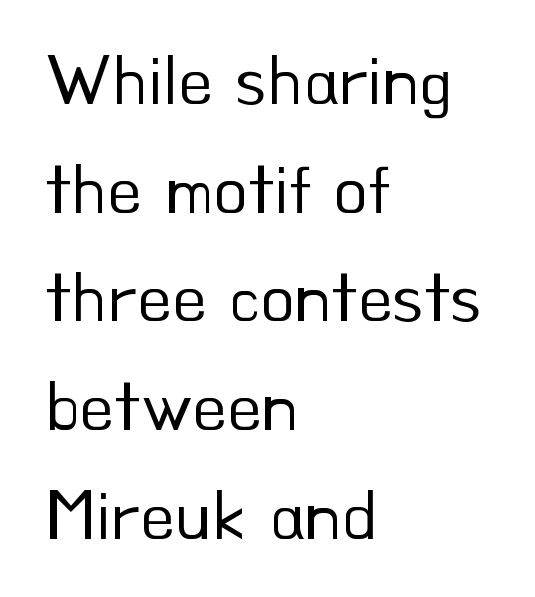
Q: Is the text bold? A: No.
Q: Is the text italic (slanted)? A: No, it is upright.
Q: Is the typeface a serif or a sans-serif typeface? A: Sans-serif.
Q: Is the text underlined? A: No.
Q: How is the paragraph aligned? A: Left-aligned.
Q: Is the spacing between letters normal or unusually wide? A: Normal.
Q: Is the spacing between lines tight, normal or loose? A: Normal.
Q: Width (condensed, normal, or wide)? A: Normal.
Q: Stroke contrast? A: Low.
Q: x-height? A: Small.
Q: Monospaced? A: No.
